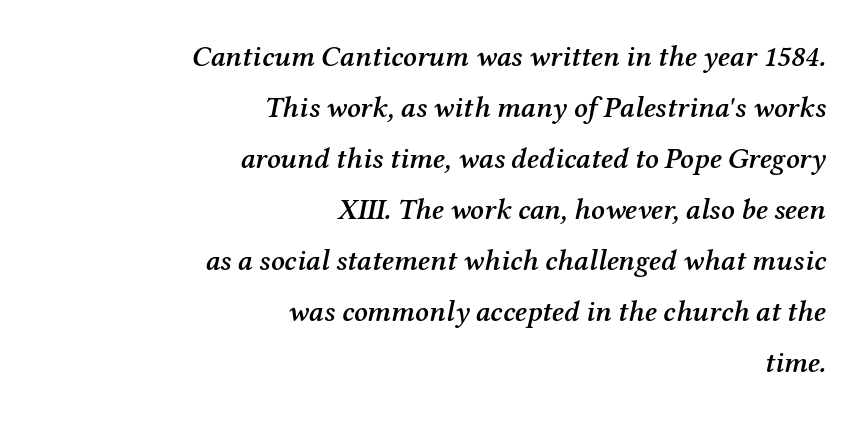
{"serif": "yes", "italic": "yes", "lean": "right", "slant_degrees": 12, "bold": "semi", "weight": "semibold", "width": "normal", "stroke_contrast": "medium", "x_height": "medium", "monospaced": "no", "underline": "no", "align": "right", "line_spacing_ratio": 1.76, "letter_spacing": "normal", "letter_spacing_em": 0.0, "glyph_px": 29}
